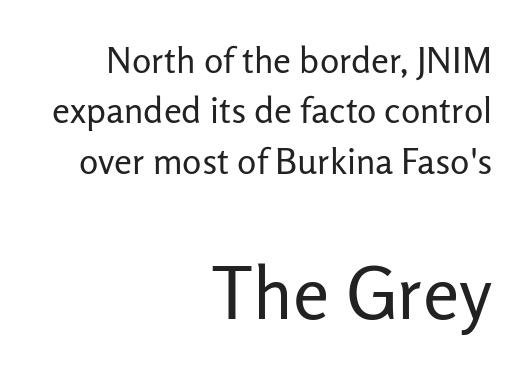
The passage shown is typed in a proportional face where columns would drift. The rows are spaced the way most documents space them. Larger block? The one below; the one above is distinctly smaller. Students, note that the glyphs here touch the page at normal intervals. Think standard paragraph weight, or any step lighter than that. A sans-serif font was chosen for this passage.
